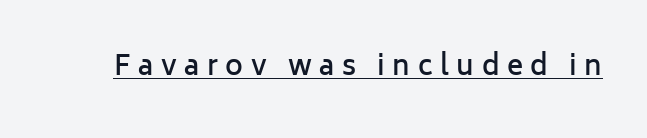
{"italic": "no", "bold": "semi", "underline": "yes", "letter_spacing": "wide", "letter_spacing_em": 0.28, "glyph_px": 27}
